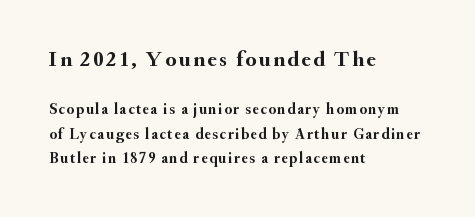
Baseline-to-baseline distance is the conventional proportion of letter height. Larger block? The one above; the one below is distinctly smaller. Heavy, bold letterforms. Notice how the passage keeps a crisp vertical edge on the left only. No italicization has been applied; the sample stays upright. Glance below the letters and you will spot only blank space.
